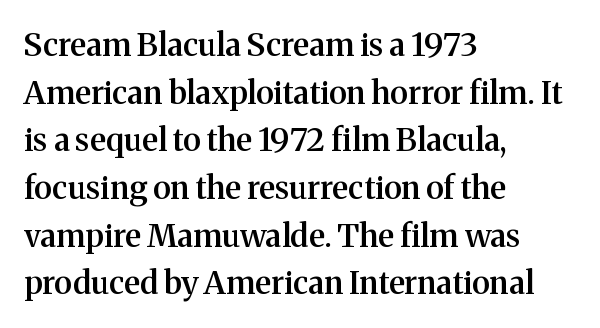
The image shows 32 px semibold serif type, upright; set left-aligned, normal line spacing (1.49x), normal letter spacing, not underlined; medium stroke contrast and a medium x-height.
